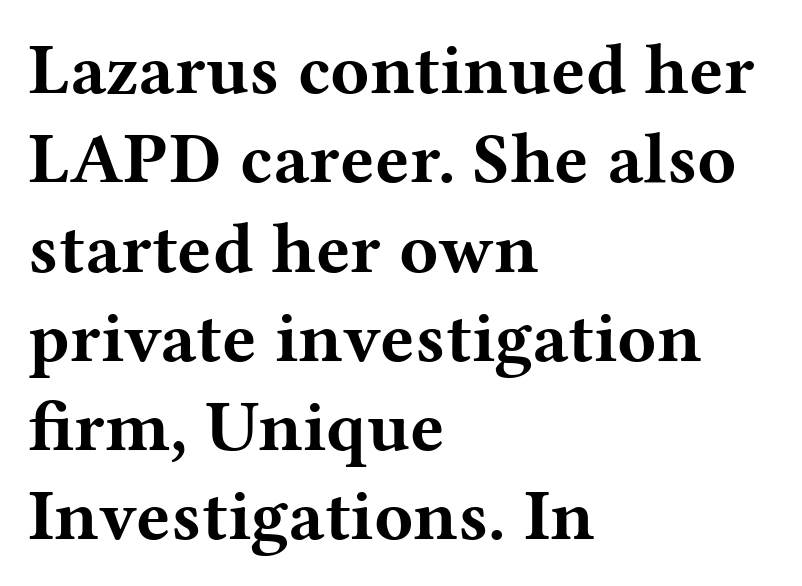
{"serif": "yes", "italic": "no", "bold": "yes", "weight": "bold", "width": "wide", "stroke_contrast": "medium", "x_height": "medium", "monospaced": "no", "underline": "no", "align": "left", "line_spacing_ratio": 1.24, "letter_spacing": "normal", "letter_spacing_em": 0.0, "glyph_px": 72}
